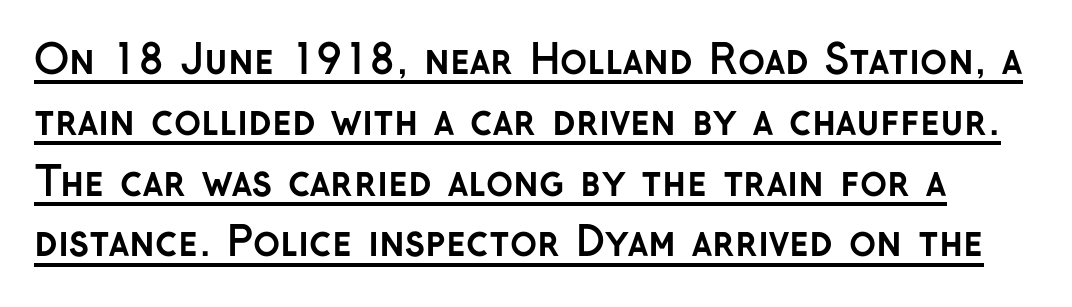
Heavy-handed strokes throughout: this text is bold. Decoration check: the copy is underlined. These lines keep a tight, regular rhythm from letter to letter. The letters stand straight up with perfectly vertical stems. No feet cap the strokes, marking this as sans-serif type.
